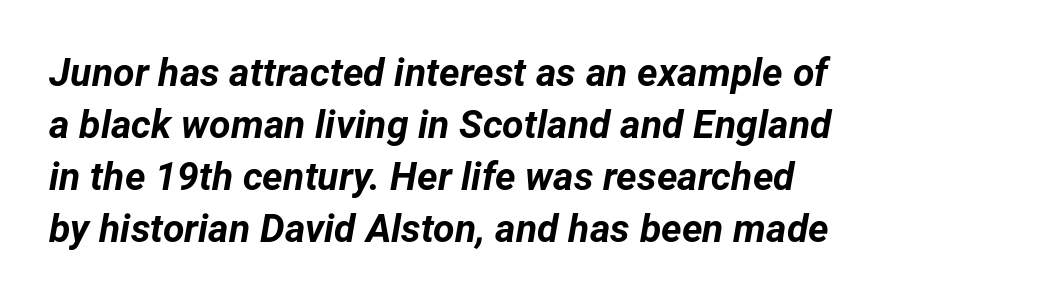
Q: Is the text bold? A: Yes.
Q: Is the text italic (slanted)? A: Yes, it leans right by about 12 degrees.
Q: Is the text underlined? A: No.
Q: How is the paragraph aligned? A: Left-aligned.
Q: Is the spacing between letters normal or unusually wide? A: Normal.
Q: Is the spacing between lines tight, normal or loose? A: Normal.
Q: Width (condensed, normal, or wide)? A: Normal.
Q: Stroke contrast? A: Low.
Q: x-height? A: Medium.
Q: Monospaced? A: No.
